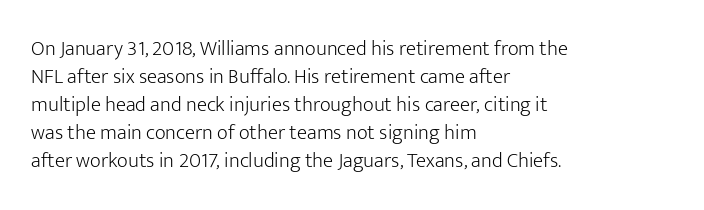
{"italic": "no", "bold": "no", "underline": "no", "align": "left", "line_spacing": "normal", "line_spacing_ratio": 1.33, "letter_spacing": "normal", "letter_spacing_em": 0.0, "glyph_px": 21}
